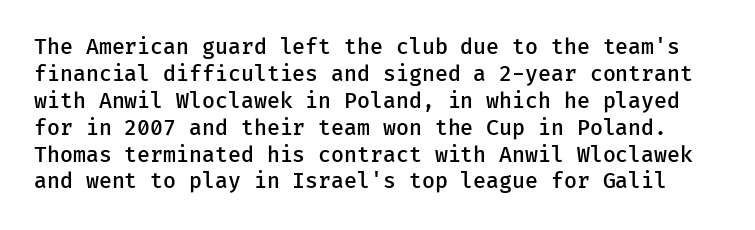
{"italic": "no", "bold": "semi", "underline": "no", "line_spacing": "normal", "line_spacing_ratio": 1.28, "letter_spacing": "normal", "letter_spacing_em": 0.0, "glyph_px": 21}
